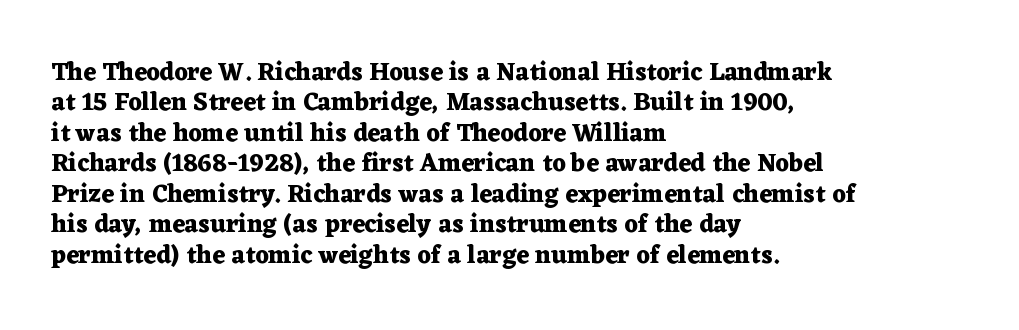
Q: Is the text bold? A: Yes.
Q: Is the text italic (slanted)? A: No, it is upright.
Q: Is the text underlined? A: No.
Q: How is the paragraph aligned? A: Left-aligned.
Q: Is the spacing between letters normal or unusually wide? A: Normal.
